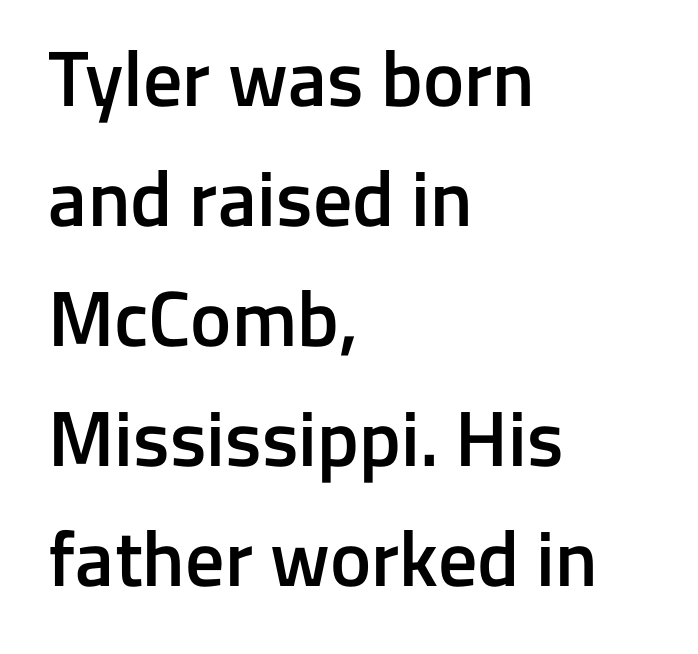
The image shows 78 px semibold sans-serif type, upright; set left-aligned, normal line spacing (1.54x), normal letter spacing, not underlined; low stroke contrast and a medium x-height.
